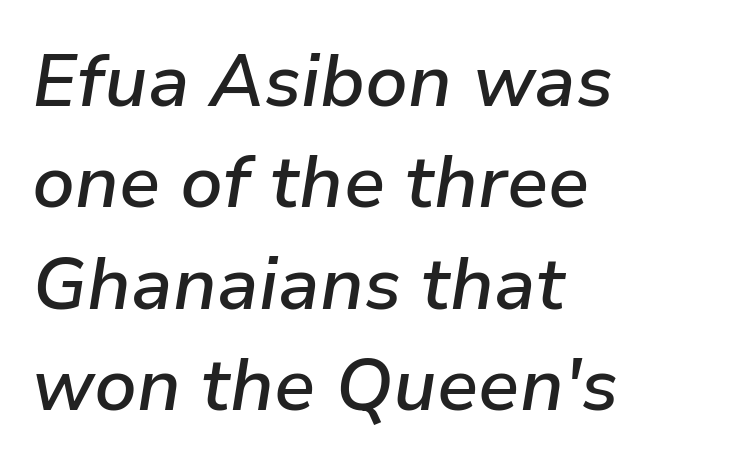
The image shows 73 px semibold type, italic (leaning right); set left-aligned, normal line spacing (1.39x), normal letter spacing, not underlined; low stroke contrast and a medium x-height.
